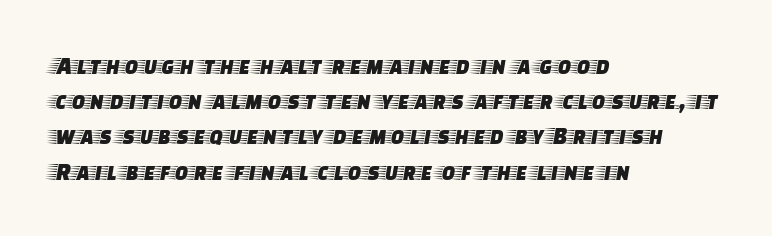
{"underline": "no", "align": "left", "line_spacing": "normal", "line_spacing_ratio": 1.41, "letter_spacing": "normal", "letter_spacing_em": 0.0, "glyph_px": 25}
